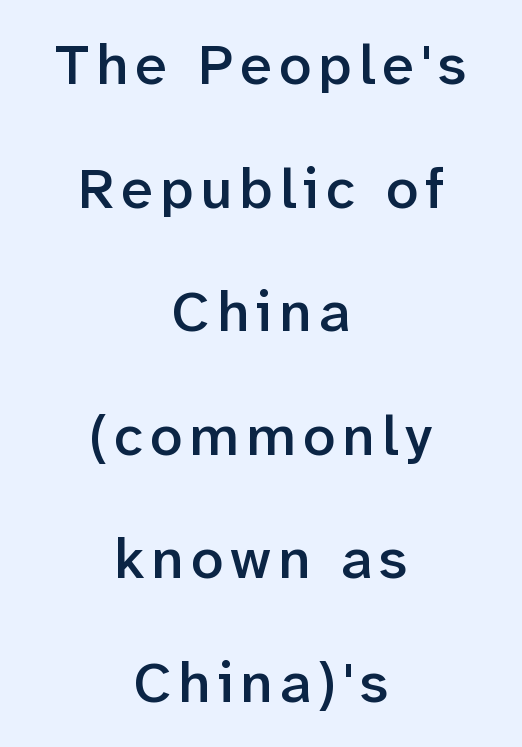
Q: Is the text bold? A: Semi-bold.
Q: Is the text italic (slanted)? A: No, it is upright.
Q: Is the typeface a serif or a sans-serif typeface? A: Sans-serif.
Q: Is the text underlined? A: No.
Q: How is the paragraph aligned? A: Centered.
Q: Is the spacing between lines tight, normal or loose? A: Loose.
Q: Width (condensed, normal, or wide)? A: Normal.
Q: Stroke contrast? A: Low.
Q: x-height? A: Medium.
Q: Monospaced? A: No.
